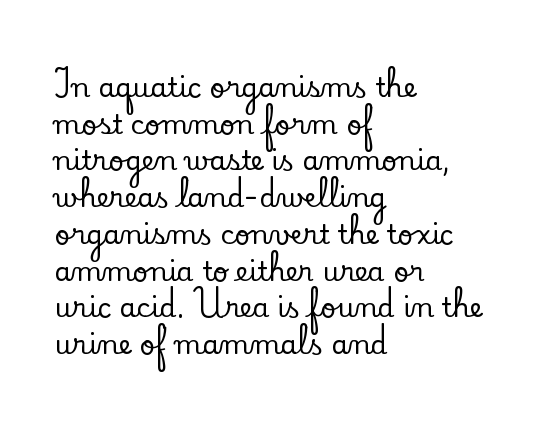
Alignment: flush left. The lettering stays uniformly vertical, giving the passage a roman look. The block of text has a typical density, with ordinary space between rows. Beneath every word, the page is bare. Compared with typical body copy, the letter spacing here is the same.
